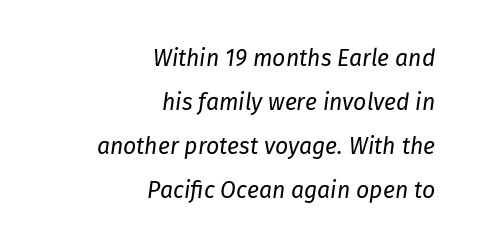
Anything drawn beneath the words? Only blank space. No extra ink here — the face is not bold. Does extra space separate the letters? No, they use regular spacing. Is the type slanted? Yes — the strokes lean at a clear angle.
